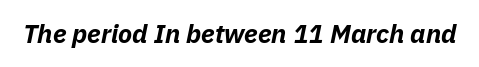
{"italic": "yes", "lean": "right", "slant_degrees": 11, "bold": "yes", "underline": "no", "letter_spacing": "normal", "letter_spacing_em": 0.0, "glyph_px": 26}
